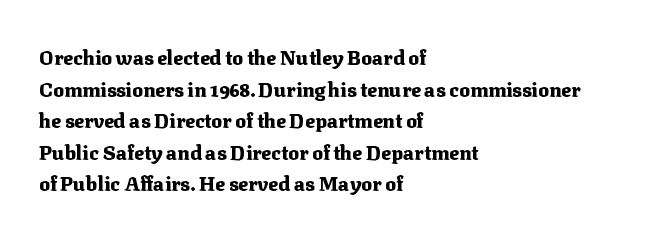
The image shows 20 px bold type, upright; set left-aligned, normal line spacing (1.58x), normal letter spacing, not underlined.
